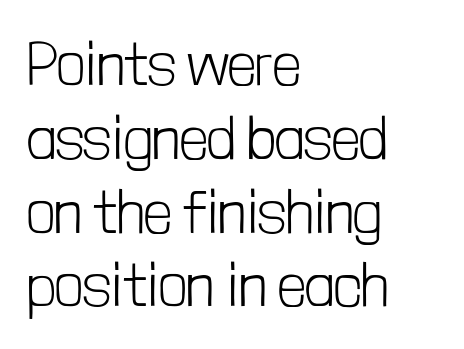
{"serif": "no", "italic": "no", "bold": "no", "weight": "light", "width": "condensed", "stroke_contrast": "low", "x_height": "medium", "monospaced": "no", "underline": "no", "align": "left", "line_spacing_ratio": 1.21, "letter_spacing": "normal", "letter_spacing_em": 0.0, "glyph_px": 61}
